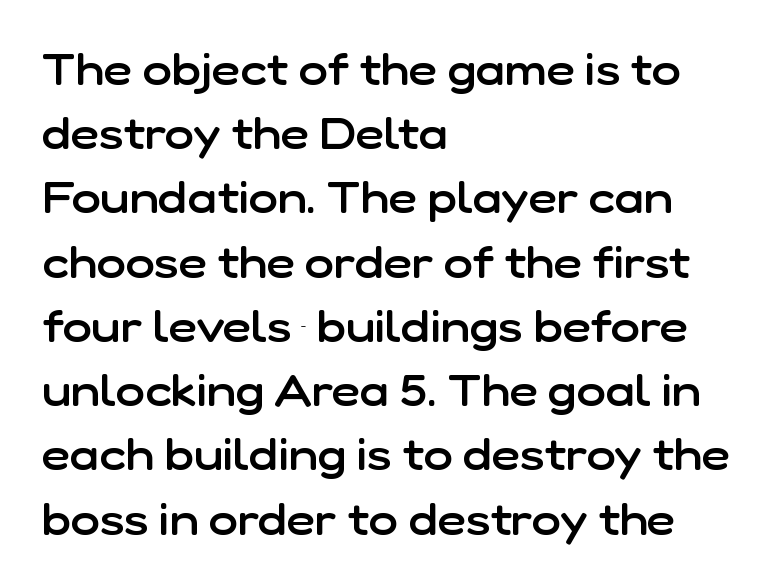
{"serif": "no", "italic": "no", "bold": "semi", "weight": "semibold", "width": "normal", "stroke_contrast": "low", "x_height": "medium", "monospaced": "no", "underline": "no", "align": "left", "line_spacing": "normal", "line_spacing_ratio": 1.46, "letter_spacing": "normal", "letter_spacing_em": 0.0, "glyph_px": 44}
